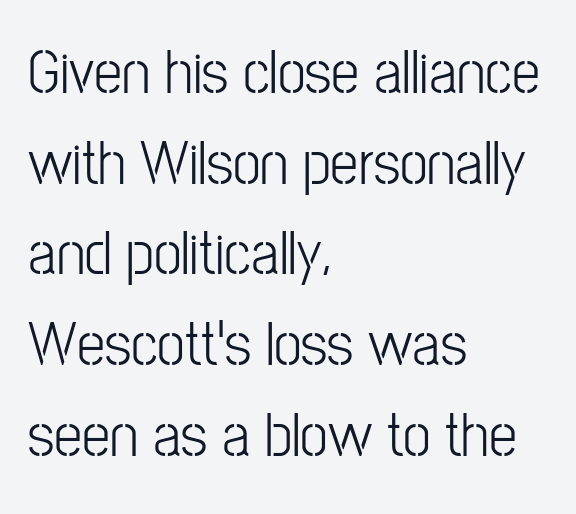
Q: Is the text bold? A: No.
Q: Is the text italic (slanted)? A: No, it is upright.
Q: Is the typeface a serif or a sans-serif typeface? A: Sans-serif.
Q: Is the text underlined? A: No.
Q: How is the paragraph aligned? A: Left-aligned.
Q: Is the spacing between letters normal or unusually wide? A: Normal.
Q: Is the spacing between lines tight, normal or loose? A: Normal.
Q: Width (condensed, normal, or wide)? A: Condensed.
Q: Stroke contrast? A: Low.
Q: x-height? A: Medium.
Q: Monospaced? A: No.
